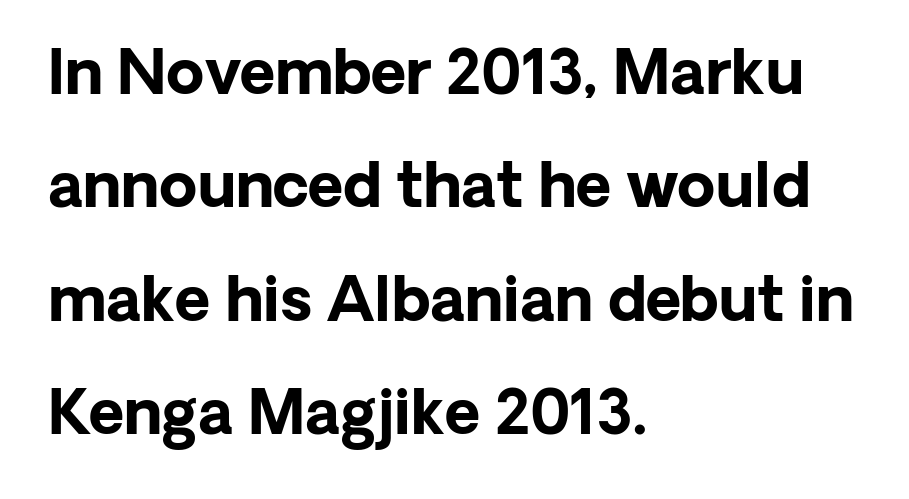
The strokes are fattened all the way to bold. These lines are rendered in a variable-pitch font. The font's upright variant was chosen for this text. The paragraph shown leans on its left margin. Stroke terminals: plain, sans-serif. The passage shown is not underscored anywhere.
